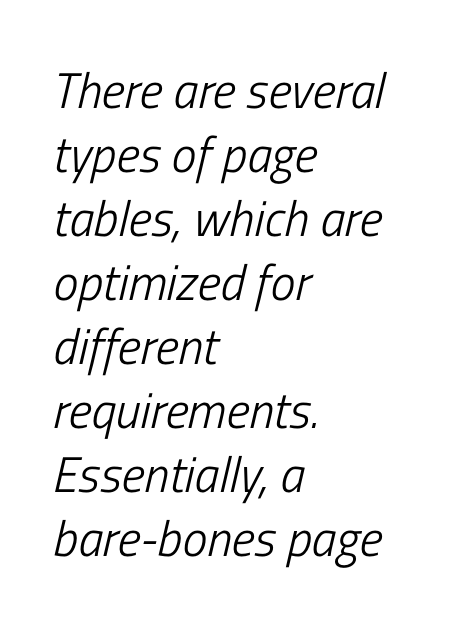
On a weight scale, this lands at 450 or below. The passage shown is typed in a proportional face where columns would drift. The type is set solid horizontally, with unmodified tracking. Any mark beneath the type? The region is blank.
